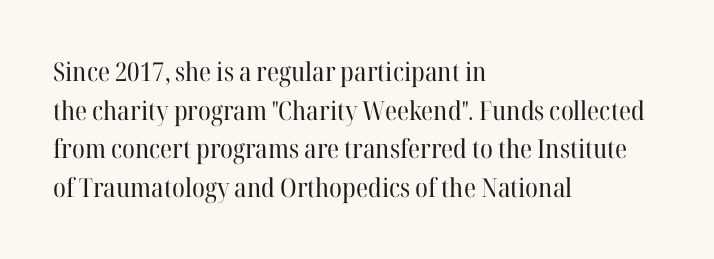
Posture: vertical. The weight tops out at a normal text grade. Words appear dense and cohesive because spacing is normal. If you drew a ruler down the left edge, every line would touch it. Line spacing here is normal. Underline: absent.
